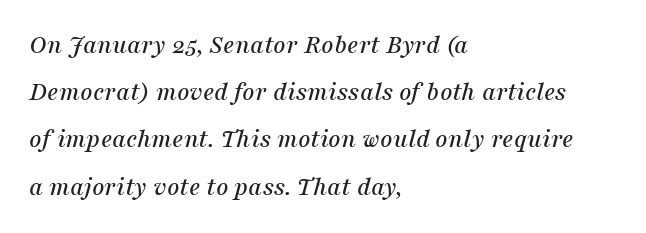
Caption: multi-line text, flush left, ragged right. Is the letter spacing exaggerated? No — it looks like the ordinary default. There's an unmistakable incline to the writing here. A clean baseline with only descenders dipping below it.
